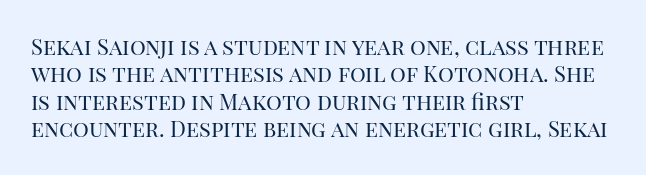
Counters stay open thanks to moderate or lighter strokes. All the whitespace from short lines collects on the right. Normally led — the rows are evenly, conventionally spaced. The glyphs are unaccompanied by any horizontal stroke below them.
